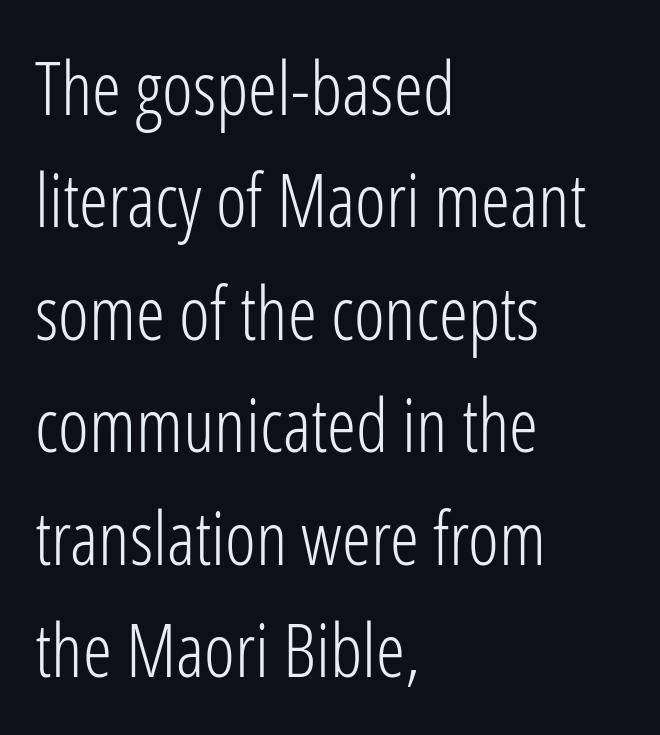
{"serif": "no", "italic": "no", "bold": "no", "weight": "light", "width": "condensed", "stroke_contrast": "low", "x_height": "medium", "monospaced": "no", "underline": "no", "align": "left", "line_spacing": "normal", "line_spacing_ratio": 1.52, "letter_spacing": "normal", "letter_spacing_em": 0.0, "glyph_px": 74}
